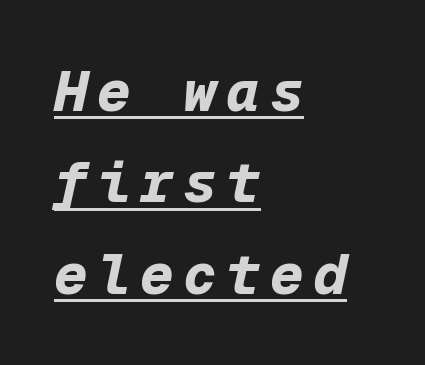
{"italic": "yes", "lean": "right", "slant_degrees": 12, "bold": "yes", "weight": "bold", "width": "normal", "stroke_contrast": "low", "x_height": "medium", "monospaced": "yes", "underline": "yes", "align": "left", "line_spacing": "normal", "line_spacing_ratio": 1.63, "glyph_px": 56}
